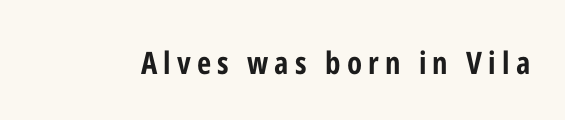
Q: Is the text bold? A: Yes.
Q: Is the text italic (slanted)? A: No, it is upright.
Q: Is the typeface a serif or a sans-serif typeface? A: Sans-serif.
Q: Is the text underlined? A: No.
Q: Is the spacing between letters normal or unusually wide? A: Unusually wide.
Q: Width (condensed, normal, or wide)? A: Condensed.
Q: Stroke contrast? A: Low.
Q: x-height? A: Medium.
Q: Monospaced? A: No.
